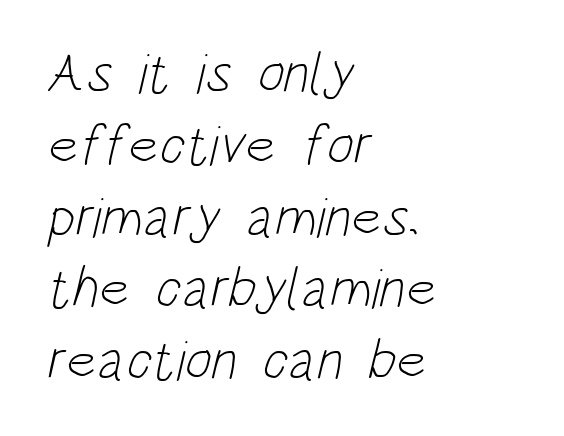
Q: Is the text bold? A: No.
Q: Is the typeface a serif or a sans-serif typeface? A: Sans-serif.
Q: Is the text underlined? A: No.
Q: How is the paragraph aligned? A: Left-aligned.
Q: Is the spacing between letters normal or unusually wide? A: Normal.
Q: Is the spacing between lines tight, normal or loose? A: Normal.
Q: Width (condensed, normal, or wide)? A: Condensed.
Q: Stroke contrast? A: Low.
Q: x-height? A: Large.
Q: Monospaced? A: No.
